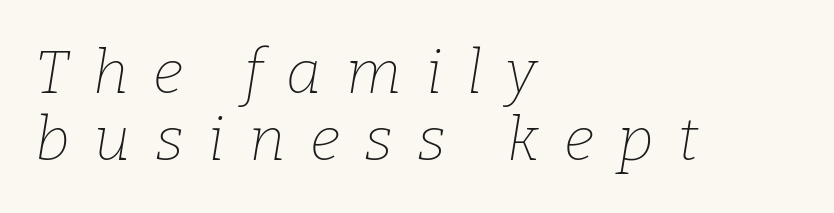
Emphasis-style slanted type is in use. This block would grow much taller if given ordinary leading; it's compressed now. Nobody drew a line under any word here. The letters look calm and open, with moderate or lighter stems.
